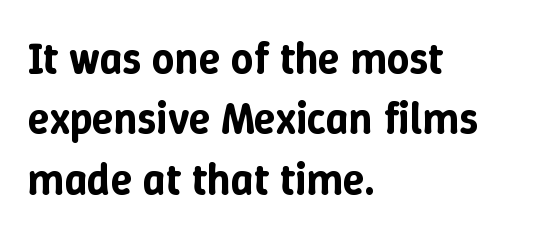
{"italic": "no", "width": "normal", "stroke_contrast": "low", "x_height": "medium", "monospaced": "no", "underline": "no", "align": "left", "line_spacing": "normal", "line_spacing_ratio": 1.37, "letter_spacing": "normal", "letter_spacing_em": 0.0, "glyph_px": 44}
